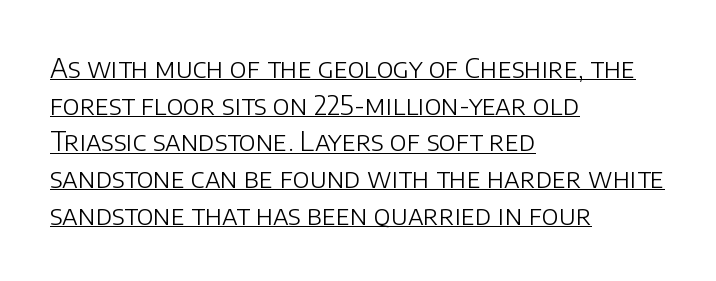
The letters stand straight up with perfectly vertical stems. Does a line run under the words? Yes, clearly. These lines are set flush left with a ragged right edge. Short note: letters normally spaced. Honestly, the row spacing looks completely unremarkable. Weight: not bold — regular or lighter.
